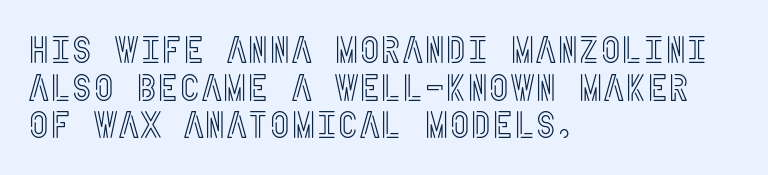
The image shows 37 px condensed type, upright; set left-aligned, tight line spacing (1.02x), normal letter spacing, not underlined; a large x-height.
